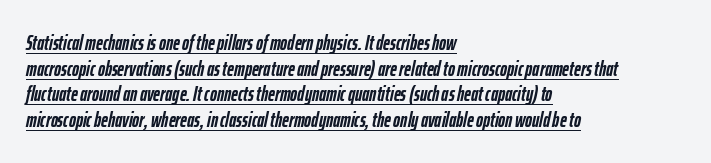
{"italic": "yes", "lean": "right", "slant_degrees": 12, "bold": "yes", "underline": "yes", "align": "left", "line_spacing_ratio": 1.22, "letter_spacing": "normal", "letter_spacing_em": 0.0, "glyph_px": 21}
